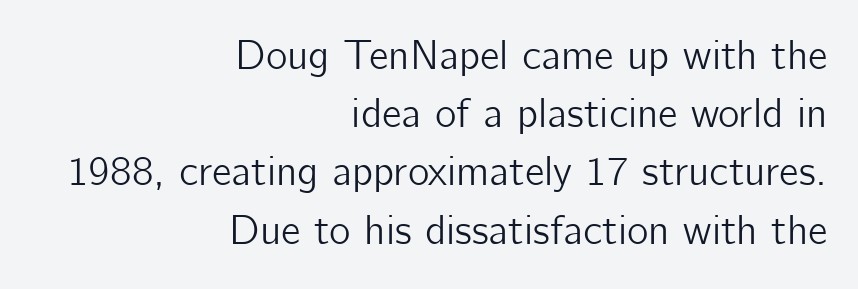
Q: Is the text italic (slanted)? A: No, it is upright.
Q: Is the typeface a serif or a sans-serif typeface? A: Sans-serif.
Q: Is the text underlined? A: No.
Q: How is the paragraph aligned? A: Right-aligned.
Q: Is the spacing between letters normal or unusually wide? A: Normal.
Q: Is the spacing between lines tight, normal or loose? A: Normal.
Q: Width (condensed, normal, or wide)? A: Normal.
Q: Stroke contrast? A: Low.
Q: x-height? A: Medium.
Q: Monospaced? A: No.
